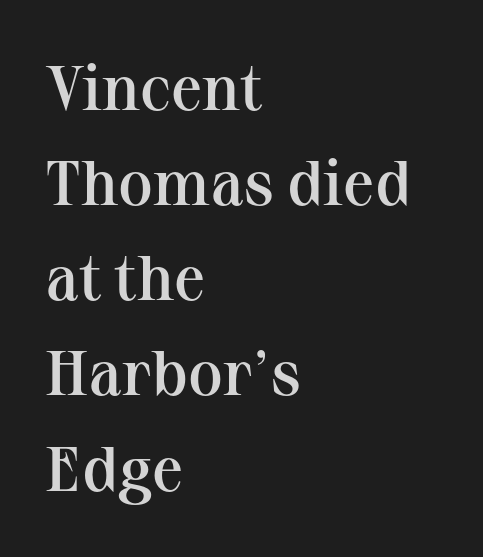
Q: Is the text bold? A: Semi-bold.
Q: Is the text italic (slanted)? A: No, it is upright.
Q: Is the typeface a serif or a sans-serif typeface? A: Serif.
Q: Is the text underlined? A: No.
Q: How is the paragraph aligned? A: Left-aligned.
Q: Is the spacing between letters normal or unusually wide? A: Normal.
Q: Is the spacing between lines tight, normal or loose? A: Normal.
Q: Width (condensed, normal, or wide)? A: Normal.
Q: Stroke contrast? A: Medium.
Q: x-height? A: Medium.
Q: Monospaced? A: No.
